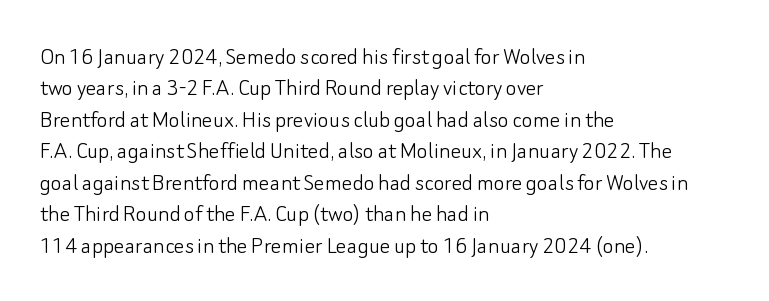
What stands out about the letter spacing? Nothing — it is the standard amount. The rendering anchors every line to the left-hand side. A light-to-regular cut is what we see here. Ordinary non-slanted type is in use.
